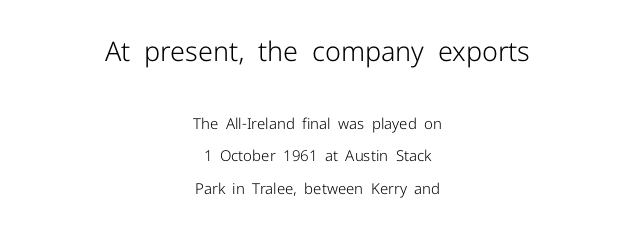
Q: Is the text bold? A: No.
Q: Is the text italic (slanted)? A: No, it is upright.
Q: Is the text underlined? A: No.
Q: How is the paragraph aligned? A: Centered.
Q: Is the spacing between letters normal or unusually wide? A: Normal.
Q: Is the spacing between lines tight, normal or loose? A: Loose.
Q: Which block of text is set in a larger size, the first (top) or the second (bottom)? A: The first (top) one.
